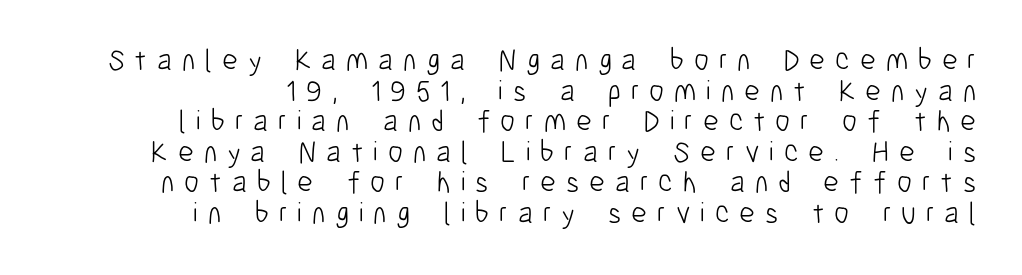
Heaviness? Minimal to ordinary, like unemphasized prose. The passage shown is not underscored anywhere. Students, observe: this is what under-led, compact text looks like. This sample is right-justified, so line beginnings fall wherever the words allow. Posture: straight, roman, zero tilt.
